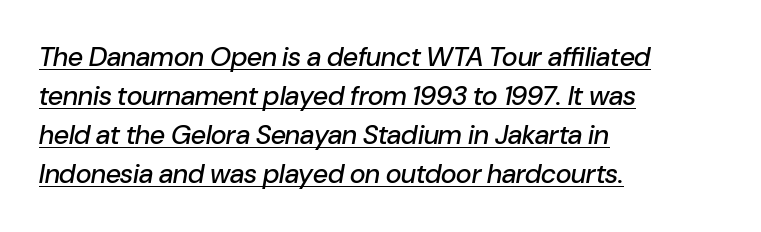
Q: Is the text italic (slanted)? A: Yes, it leans right by about 10 degrees.
Q: Is the text underlined? A: Yes.
Q: How is the paragraph aligned? A: Left-aligned.
Q: Is the spacing between letters normal or unusually wide? A: Normal.
Q: Is the spacing between lines tight, normal or loose? A: Normal.
